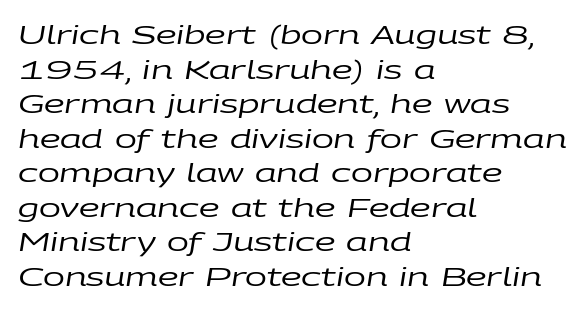
The image shows 26 px text type, italic (leaning right); set left-aligned, normal line spacing (1.33x), normal letter spacing, not underlined.
